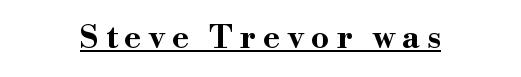
Q: Is the text bold? A: Yes.
Q: Is the text italic (slanted)? A: No, it is upright.
Q: Is the typeface a serif or a sans-serif typeface? A: Serif.
Q: Is the text underlined? A: Yes.
Q: How is the paragraph aligned? A: Centered.
Q: Is the spacing between letters normal or unusually wide? A: Unusually wide.
Q: Width (condensed, normal, or wide)? A: Wide.
Q: Stroke contrast? A: High.
Q: x-height? A: Small.
Q: Monospaced? A: No.
